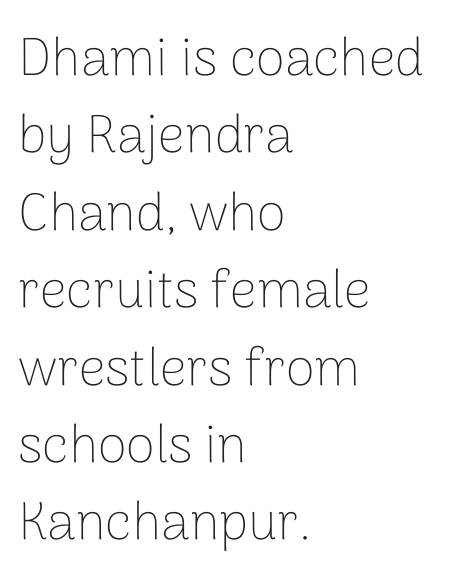
{"serif": "no", "italic": "no", "bold": "no", "weight": "thin", "width": "normal", "stroke_contrast": "low", "x_height": "medium", "monospaced": "no", "underline": "no", "align": "left", "line_spacing": "normal", "line_spacing_ratio": 1.46, "letter_spacing": "normal", "letter_spacing_em": 0.0, "glyph_px": 53}
